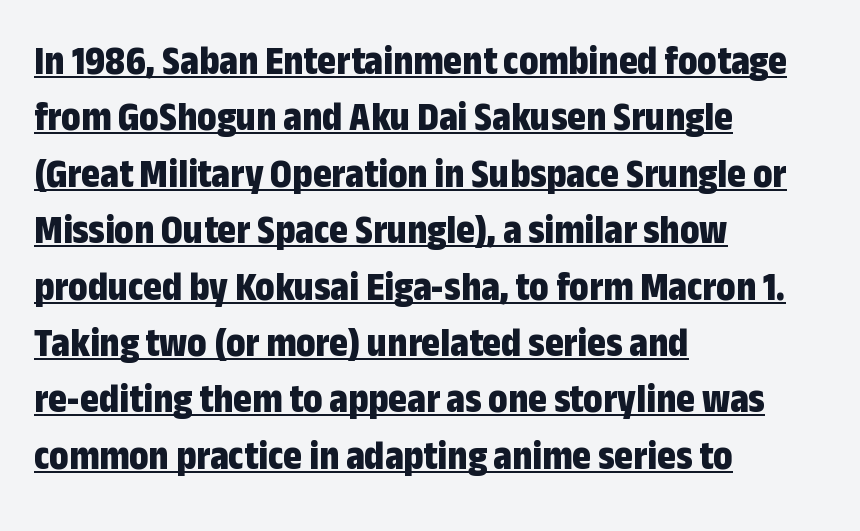
Q: Is the text bold? A: Yes.
Q: Is the text italic (slanted)? A: No, it is upright.
Q: Is the typeface a serif or a sans-serif typeface? A: Sans-serif.
Q: Is the text underlined? A: Yes.
Q: How is the paragraph aligned? A: Left-aligned.
Q: Is the spacing between letters normal or unusually wide? A: Normal.
Q: Is the spacing between lines tight, normal or loose? A: Normal.
Q: Width (condensed, normal, or wide)? A: Condensed.
Q: Stroke contrast? A: Low.
Q: x-height? A: Medium.
Q: Monospaced? A: No.
